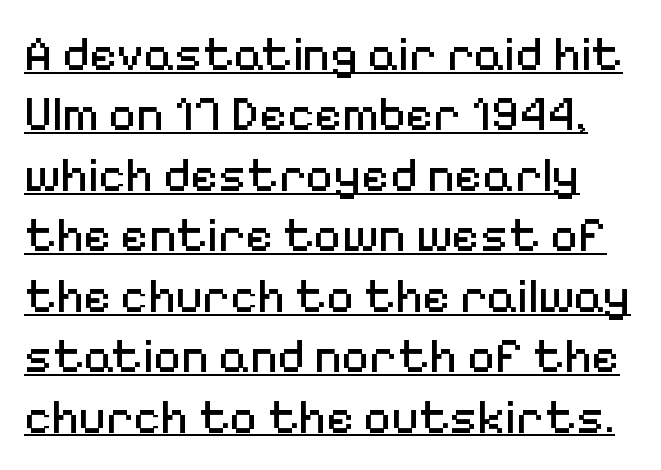
You could not count columns in this text — the font is proportionally spaced. These lines sit exactly where default settings would place them. Letterform terminals end flat and unadorned throughout the passage. The face used here appears with an underline applied. This sample uses plain, unmodified letter spacing.
